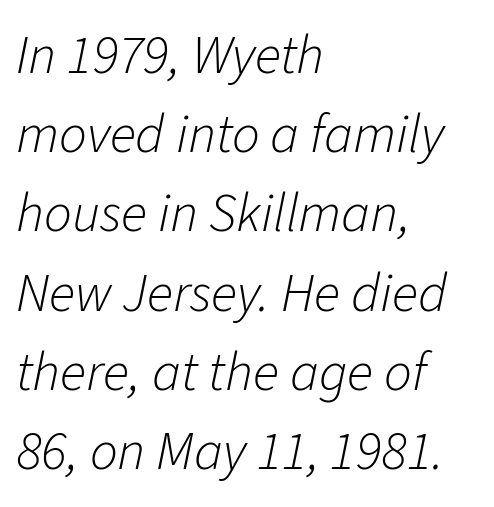
{"italic": "yes", "lean": "right", "slant_degrees": 11, "bold": "no", "weight": "light", "width": "normal", "stroke_contrast": "low", "x_height": "medium", "monospaced": "no", "underline": "no", "align": "left", "line_spacing": "normal", "line_spacing_ratio": 1.44, "letter_spacing": "normal", "letter_spacing_em": 0.0, "glyph_px": 55}
